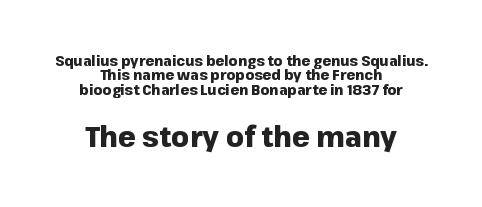
Is this a sans? Yes — the strokes have no serifs. You could barely slide anything between these rows. A typesetter would mark this as roman, not italic. Emphasis by weight is at full strength: bold. Caption: standard tracking, unaltered.
